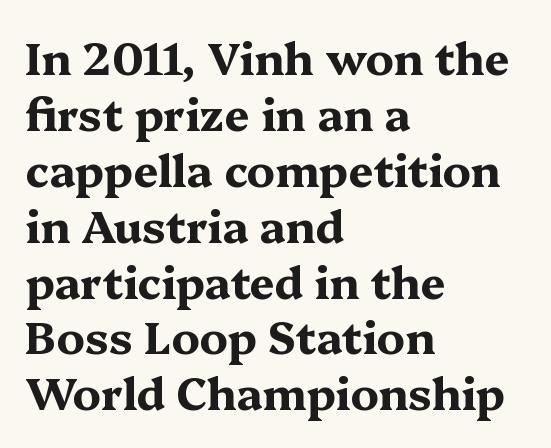
{"serif": "yes", "italic": "no", "bold": "yes", "weight": "bold", "width": "wide", "stroke_contrast": "medium", "x_height": "medium", "monospaced": "no", "underline": "no", "align": "left", "line_spacing": "normal", "line_spacing_ratio": 1.27, "letter_spacing": "normal", "letter_spacing_em": 0.0, "glyph_px": 44}
